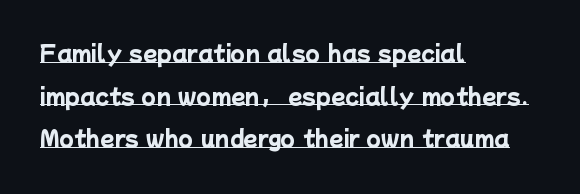
Q: Is the text bold? A: Yes.
Q: Is the text underlined? A: Yes.
Q: How is the paragraph aligned? A: Left-aligned.
Q: Is the spacing between letters normal or unusually wide? A: Normal.
Q: Is the spacing between lines tight, normal or loose? A: Loose.
